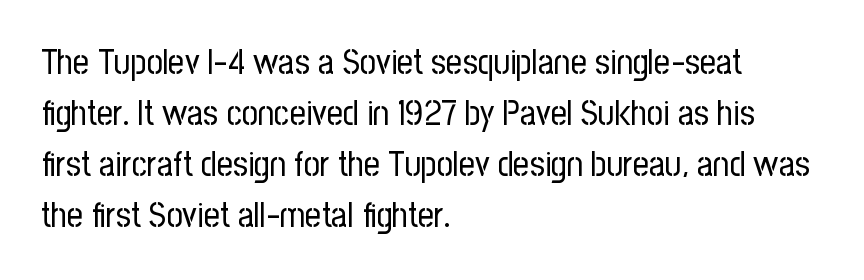
The rendering uses natural spacing where letterforms have individual widths. Glyph-to-glyph distance matches everyday printed text. The typeface has the unassuming heft of standard copy or less. No feet cap the strokes, marking this as sans-serif type.
